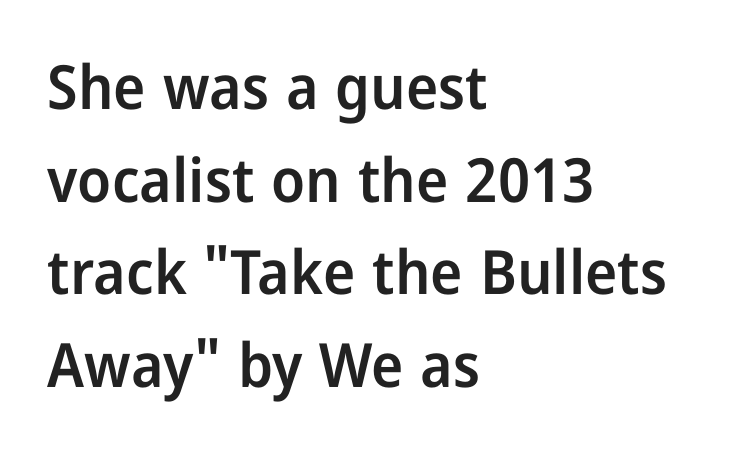
The image shows 61 px semibold, condensed sans-serif type, upright; set left-aligned, normal line spacing (1.52x), normal letter spacing, not underlined; low stroke contrast and a medium x-height.
